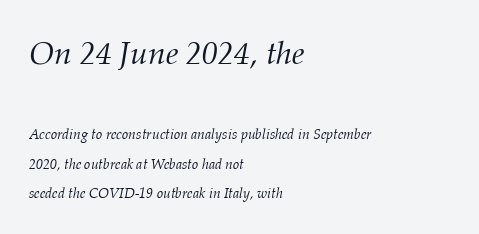
The image shows 32 px light serif type, italic (leaning right); set left-aligned, loose line spacing (2.13x), normal letter spacing, not underlined; the first (top) block is 2.29x larger; medium stroke contrast and a medium x-height.
